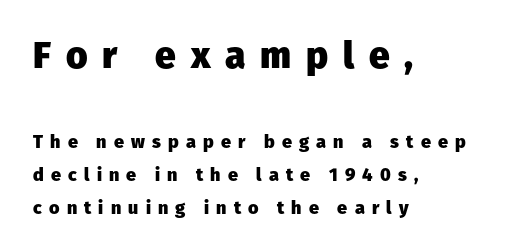
The image shows 37 px heavy sans-serif type, upright; set left-aligned, line spacing 1.84x, unusually wide letter spacing (+0.4 em), not underlined; the first (top) block is 2.06x larger; low stroke contrast and a medium x-height.
